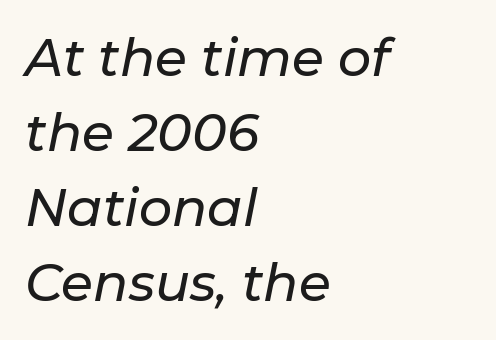
{"italic": "yes", "lean": "right", "slant_degrees": 11, "width": "normal", "stroke_contrast": "low", "x_height": "medium", "monospaced": "no", "underline": "no", "align": "left", "line_spacing": "normal", "line_spacing_ratio": 1.44, "letter_spacing": "normal", "letter_spacing_em": 0.0, "glyph_px": 52}
